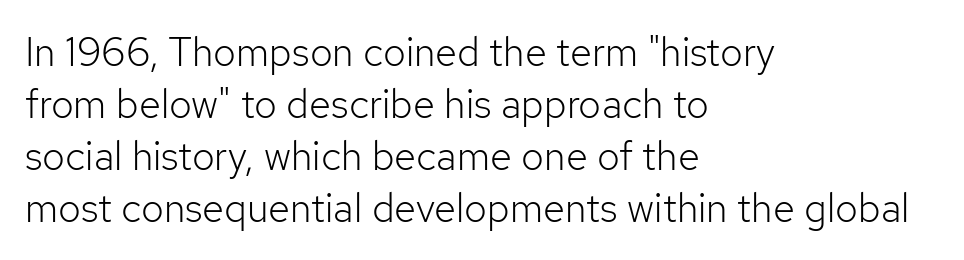
The image shows 40 px light sans-serif type, upright; set left-aligned, normal line spacing (1.3x), normal letter spacing, not underlined; low stroke contrast and a medium x-height.
